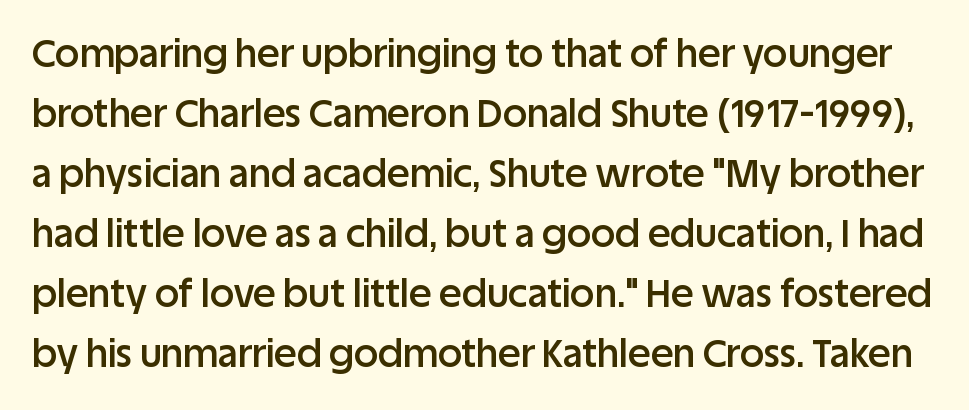
Q: Is the text bold? A: Semi-bold.
Q: Is the text italic (slanted)? A: No, it is upright.
Q: Is the typeface a serif or a sans-serif typeface? A: Sans-serif.
Q: Is the text underlined? A: No.
Q: Is the spacing between letters normal or unusually wide? A: Normal.
Q: Is the spacing between lines tight, normal or loose? A: Normal.
Q: Width (condensed, normal, or wide)? A: Normal.
Q: Stroke contrast? A: Low.
Q: x-height? A: Large.
Q: Monospaced? A: No.
